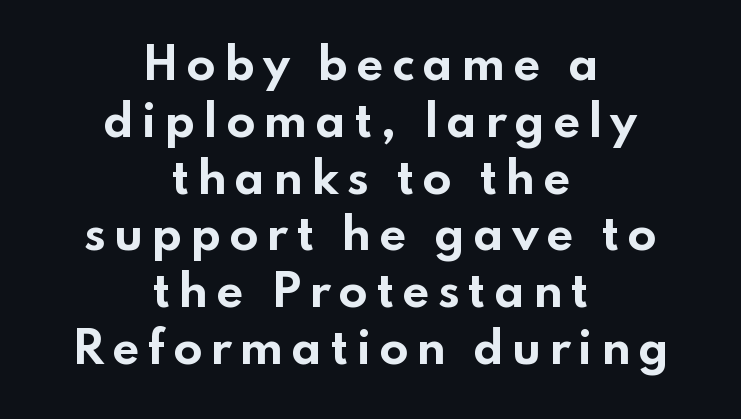
Q: Is the text bold? A: Yes.
Q: Is the text italic (slanted)? A: No, it is upright.
Q: Is the typeface a serif or a sans-serif typeface? A: Sans-serif.
Q: Is the text underlined? A: No.
Q: How is the paragraph aligned? A: Centered.
Q: Is the spacing between lines tight, normal or loose? A: Normal.
Q: Width (condensed, normal, or wide)? A: Wide.
Q: Stroke contrast? A: Low.
Q: x-height? A: Small.
Q: Monospaced? A: No.
